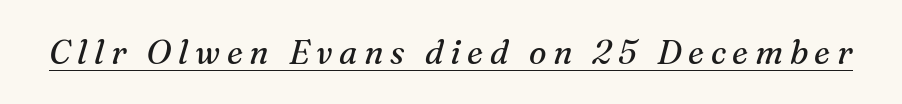
The image shows 33 px regular-weight serif type, italic (leaning right); set unusually wide letter spacing (+0.2 em), underlined; medium stroke contrast and a medium x-height.
